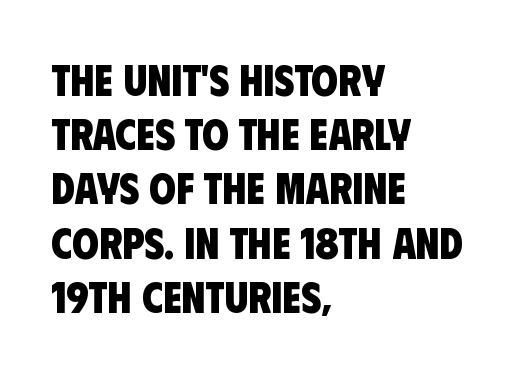
The image shows 43 px heavy, condensed sans-serif type; set left-aligned, normal line spacing (1.26x), normal letter spacing, not underlined; low stroke contrast and a large x-height.
